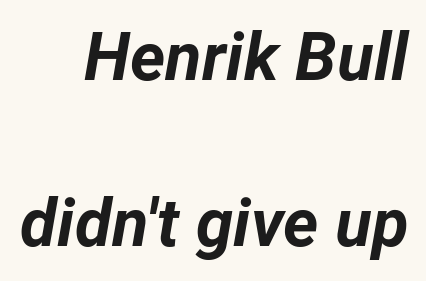
{"italic": "yes", "lean": "right", "slant_degrees": 12, "bold": "yes", "weight": "bold", "width": "normal", "stroke_contrast": "low", "x_height": "medium", "monospaced": "no", "underline": "no", "align": "right", "line_spacing": "loose", "line_spacing_ratio": 2.48, "letter_spacing": "normal", "letter_spacing_em": 0.0, "glyph_px": 67}
